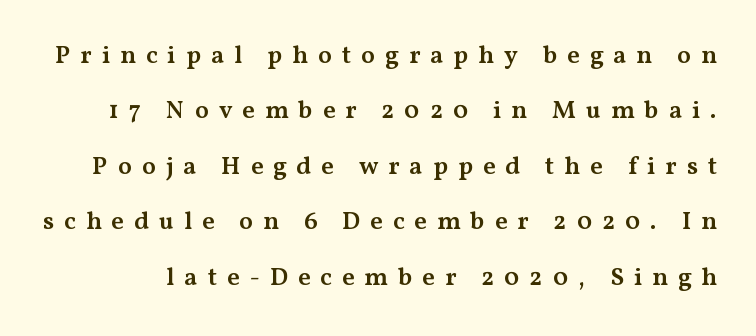
The image shows 25 px text type, upright; set loose line spacing (2.22x), unusually wide letter spacing (+0.4 em), not underlined.
